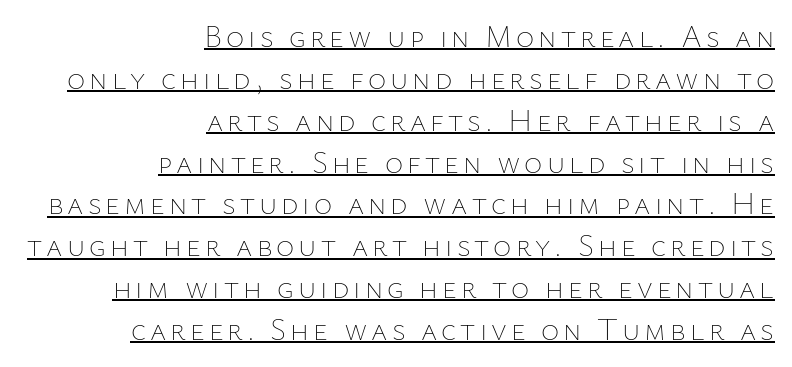
The rag falls on the left side of this text block. The lettering is marked with a stroke running underneath it. Looks like regular typesetting: each glyph gets only the width it needs. The line-height multiplier appears to be the usual default. The weight tops out at a normal text grade. Characters remain perfectly vertical along every line.
